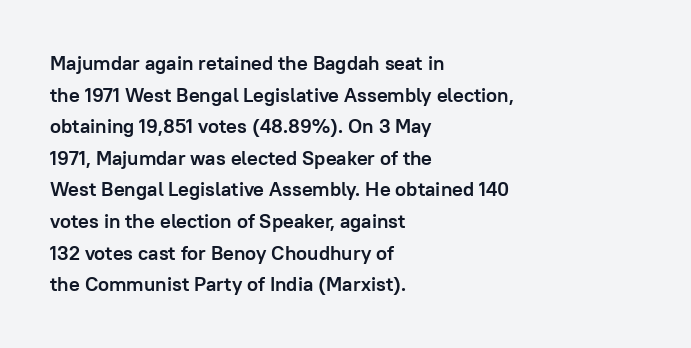
The image shows 20 px bold type, upright; set left-aligned, normal line spacing (1.58x), normal letter spacing, not underlined.
